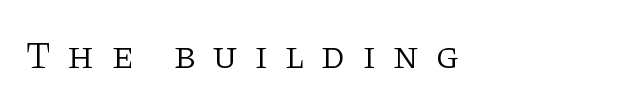
Q: Is the text bold? A: No.
Q: Is the text italic (slanted)? A: No, it is upright.
Q: Is the typeface a serif or a sans-serif typeface? A: Serif.
Q: Is the text underlined? A: No.
Q: Is the spacing between letters normal or unusually wide? A: Unusually wide.
Q: Width (condensed, normal, or wide)? A: Normal.
Q: Stroke contrast? A: Low.
Q: x-height? A: Large.
Q: Monospaced? A: No.
